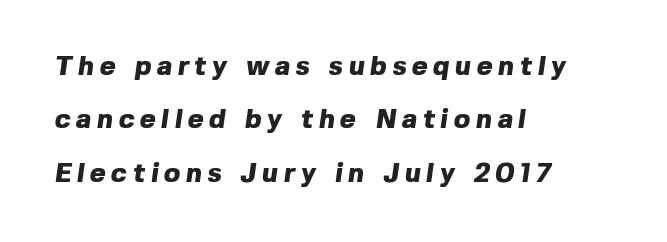
The tracking reads as deliberately expanded to a designer's eye. The space beneath each line is pristine and unruled. Is there much room between lines? Yes — plenty of vertical air separates them. Short and long lines alike share a common starting point at left. Notice how thick the strokes are: this is what a full bold looks like.
